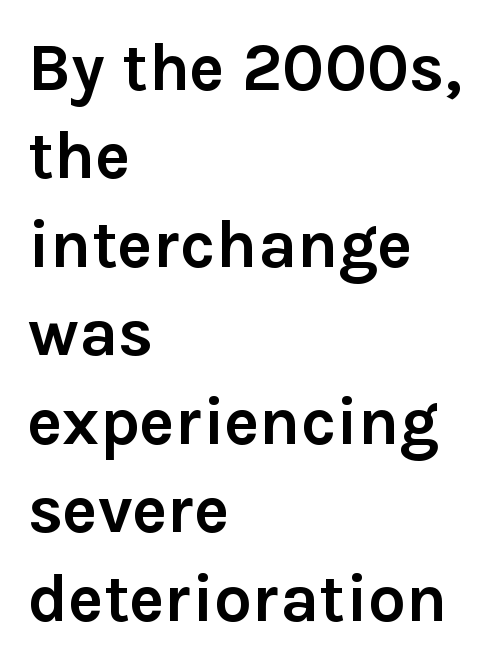
This sample keeps an unexceptional amount of space between lines. Note: no serifs on the glyphs. Notice how the stems are strictly vertical — no italics here. Note the varied advance widths — an 'i' is clearly narrower than an 'm'.
